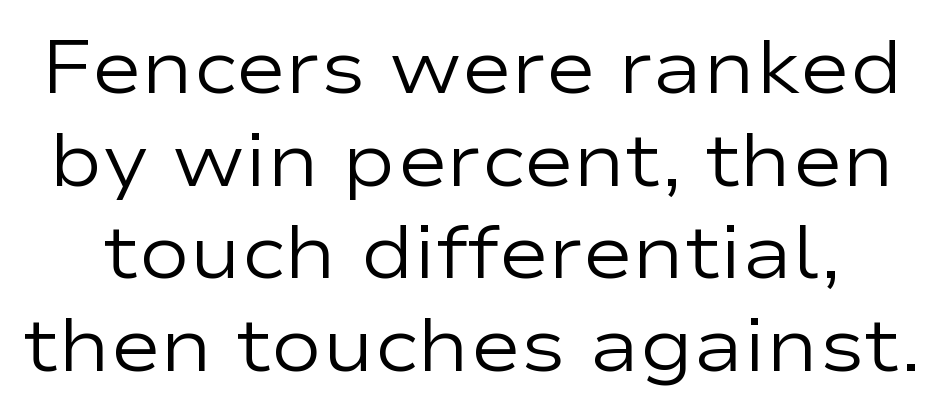
{"serif": "no", "italic": "no", "bold": "no", "weight": "regular", "width": "wide", "stroke_contrast": "low", "x_height": "medium", "monospaced": "no", "underline": "no", "line_spacing_ratio": 1.22, "letter_spacing": "normal", "letter_spacing_em": 0.0, "glyph_px": 76}
